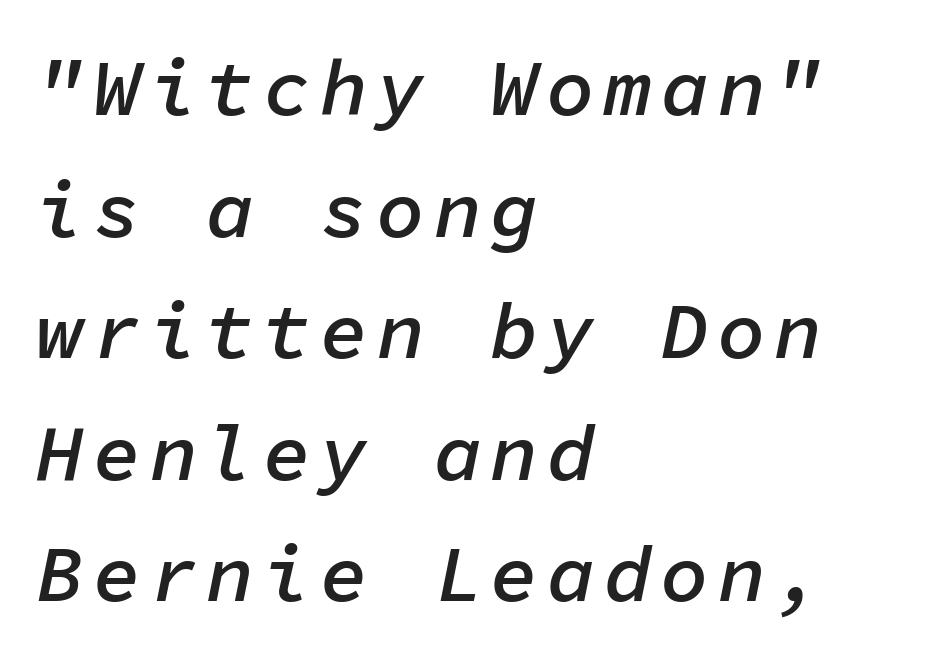
The image shows 80 px semibold type, italic (leaning right), monospaced; set left-aligned, normal line spacing (1.52x), not underlined; low stroke contrast and a medium x-height.
